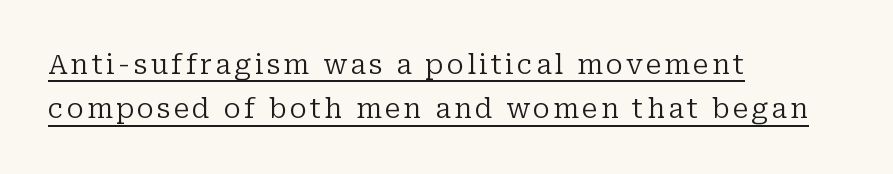
The image shows 27 px text type, upright; set left-aligned, normal line spacing (1.64x), underlined.
